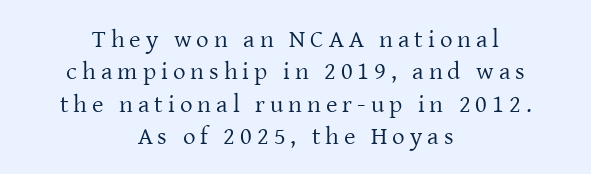
Q: Is the text bold? A: No.
Q: Is the text italic (slanted)? A: No, it is upright.
Q: Is the text underlined? A: No.
Q: How is the paragraph aligned? A: Centered.
Q: Is the spacing between letters normal or unusually wide? A: Unusually wide.
Q: Is the spacing between lines tight, normal or loose? A: Normal.
